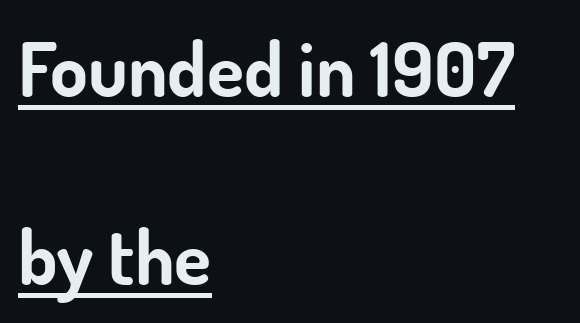
The image shows 76 px bold sans-serif type, upright; set left-aligned, loose line spacing (2.48x), normal letter spacing, underlined; low stroke contrast and a small x-height.
